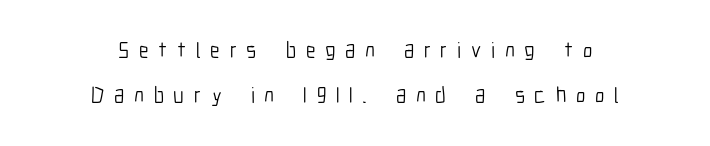
The image shows 22 px text type, upright; set centered, loose line spacing (2.03x), unusually wide letter spacing (+0.44 em), not underlined.
